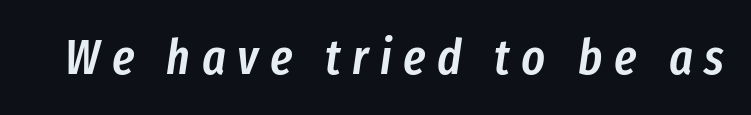
{"italic": "yes", "lean": "right", "slant_degrees": 8, "bold": "semi", "weight": "semibold", "width": "condensed", "stroke_contrast": "low", "x_height": "medium", "monospaced": "no", "underline": "no", "letter_spacing": "wide", "letter_spacing_em": 0.23, "glyph_px": 50}
